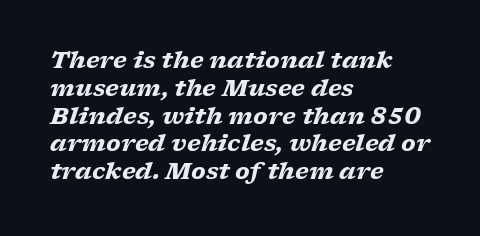
{"italic": "yes", "lean": "right", "slant_degrees": 17, "bold": "yes", "underline": "no", "align": "left", "line_spacing_ratio": 1.21, "letter_spacing": "normal", "letter_spacing_em": 0.0, "glyph_px": 23}
